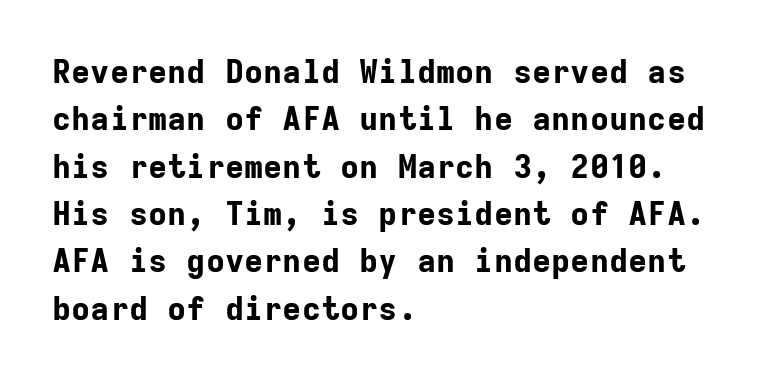
The image shows 32 px bold sans-serif type, upright, monospaced; set left-aligned, normal line spacing (1.48x), normal letter spacing, not underlined; low stroke contrast and a medium x-height.
